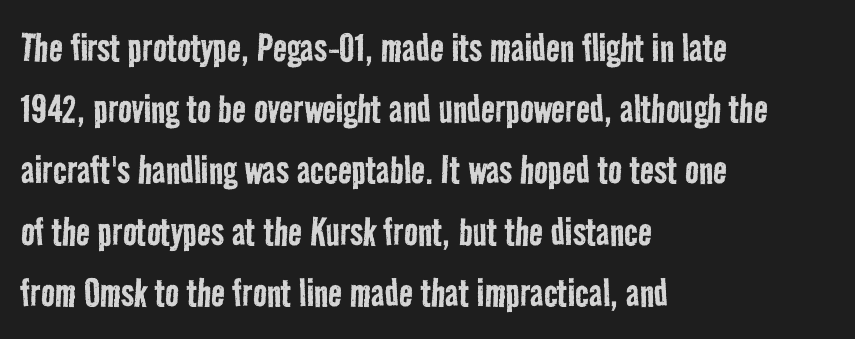
Q: Is the text bold? A: No.
Q: Is the typeface a serif or a sans-serif typeface? A: Sans-serif.
Q: Is the text underlined? A: No.
Q: How is the paragraph aligned? A: Left-aligned.
Q: Is the spacing between letters normal or unusually wide? A: Normal.
Q: Is the spacing between lines tight, normal or loose? A: Normal.
Q: Width (condensed, normal, or wide)? A: Condensed.
Q: Stroke contrast? A: Low.
Q: x-height? A: Medium.
Q: Monospaced? A: No.
